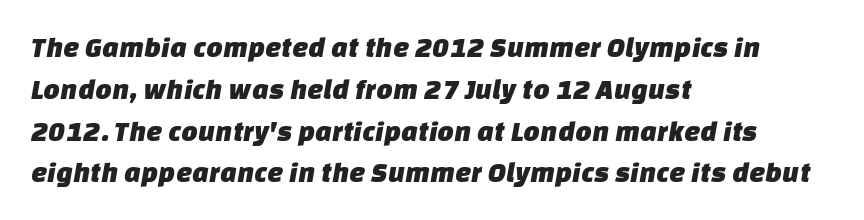
Plain, unruled lines of type. The setting favours the left margin, as ordinary paragraphs usually do. These lines are composed in type without serifs. Each letter keeps its own natural width here, so spacing adapts to shape.
